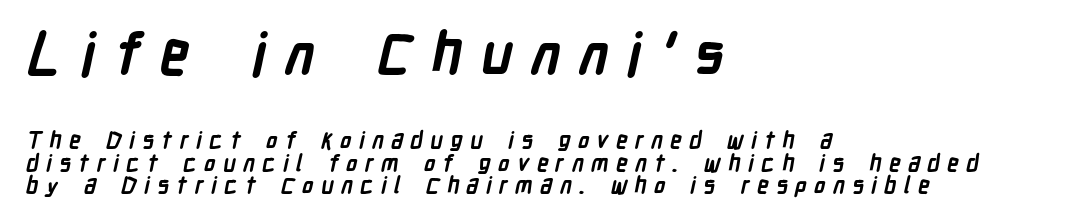
The image shows 58 px semibold, condensed sans-serif type; set left-aligned, tight line spacing (0.98x), unusually wide letter spacing (+0.32 em), not underlined; the first (top) block is 2.52x larger; low stroke contrast and a medium x-height.
